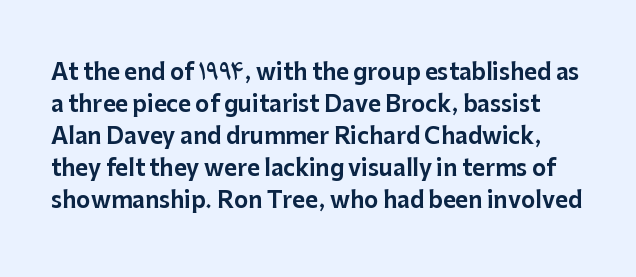
The image shows 22 px text type, upright; set normal line spacing (1.45x), normal letter spacing, not underlined.
